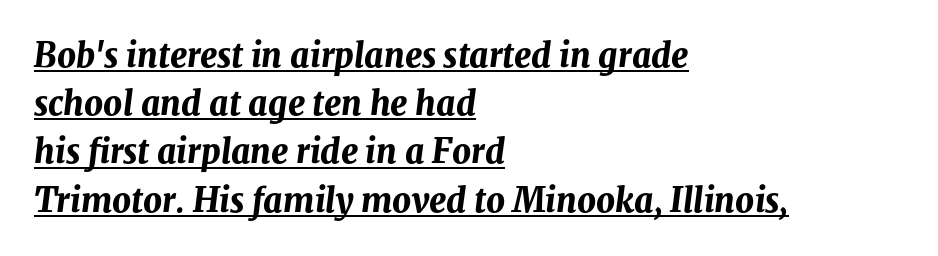
{"italic": "yes", "lean": "right", "slant_degrees": 8, "bold": "yes", "weight": "bold", "width": "normal", "stroke_contrast": "medium", "x_height": "medium", "monospaced": "no", "underline": "yes", "align": "left", "line_spacing": "normal", "line_spacing_ratio": 1.46, "letter_spacing": "normal", "letter_spacing_em": 0.0, "glyph_px": 33}
